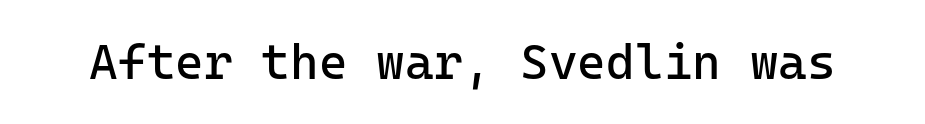
Q: Is the text bold? A: No.
Q: Is the text italic (slanted)? A: No, it is upright.
Q: Is the typeface a serif or a sans-serif typeface? A: Sans-serif.
Q: Is the text underlined? A: No.
Q: Is the spacing between letters normal or unusually wide? A: Normal.
Q: Width (condensed, normal, or wide)? A: Normal.
Q: Stroke contrast? A: Low.
Q: x-height? A: Medium.
Q: Monospaced? A: Yes.
